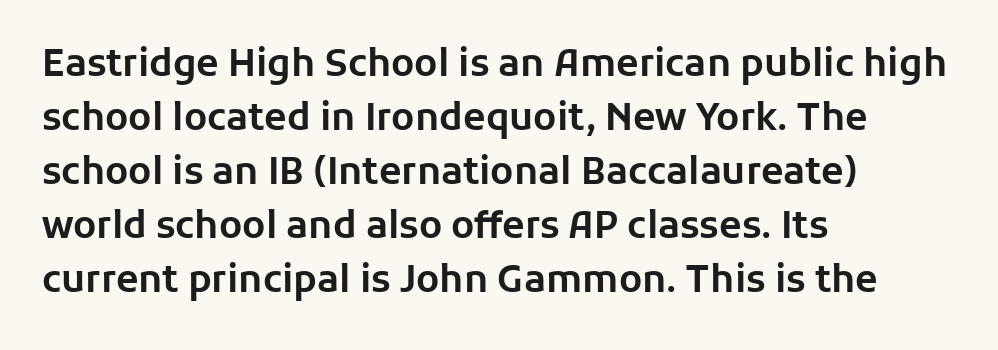
{"serif": "no", "italic": "no", "width": "normal", "stroke_contrast": "low", "x_height": "medium", "monospaced": "no", "underline": "no", "align": "left", "line_spacing": "normal", "line_spacing_ratio": 1.46, "letter_spacing": "normal", "letter_spacing_em": 0.0, "glyph_px": 37}
